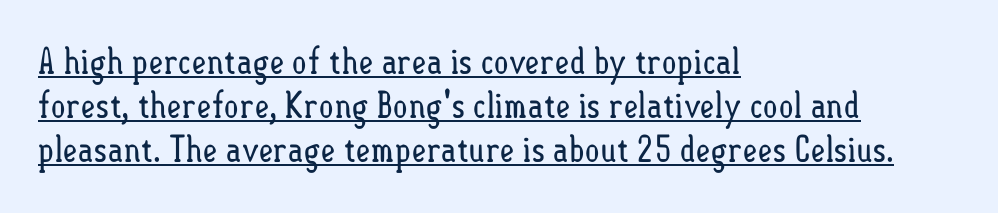
The image shows 36 px regular-weight, condensed type, upright; set left-aligned, line spacing 1.22x, normal letter spacing, underlined; low stroke contrast and a small x-height.
